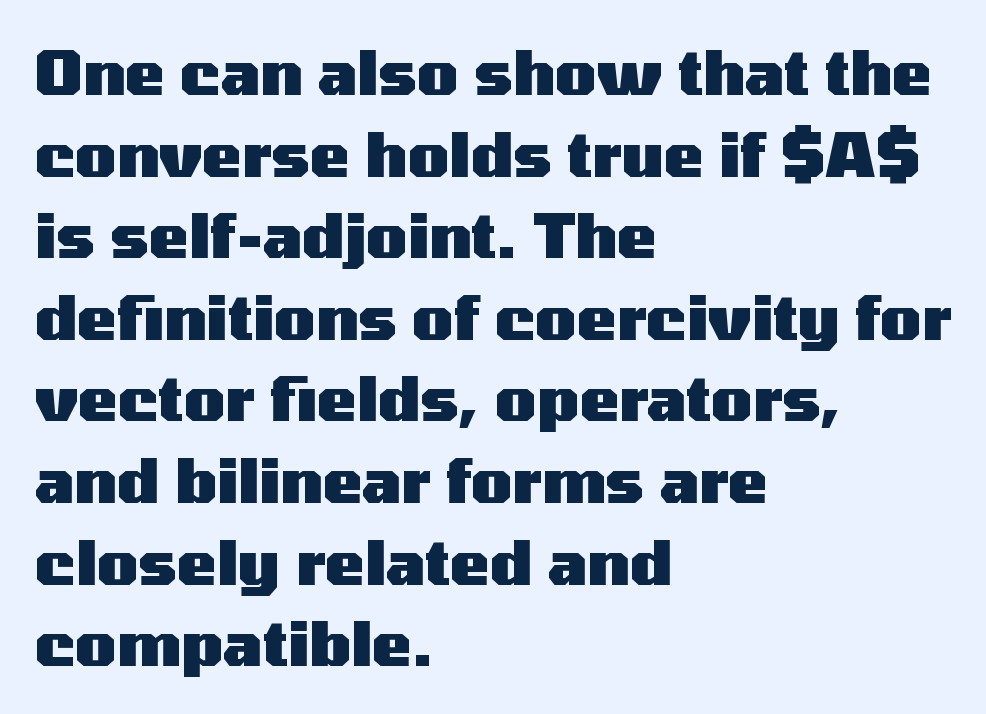
The image shows 60 px heavy, wide sans-serif type, upright; set left-aligned, normal line spacing (1.36x), normal letter spacing, not underlined; medium stroke contrast and a medium x-height.
